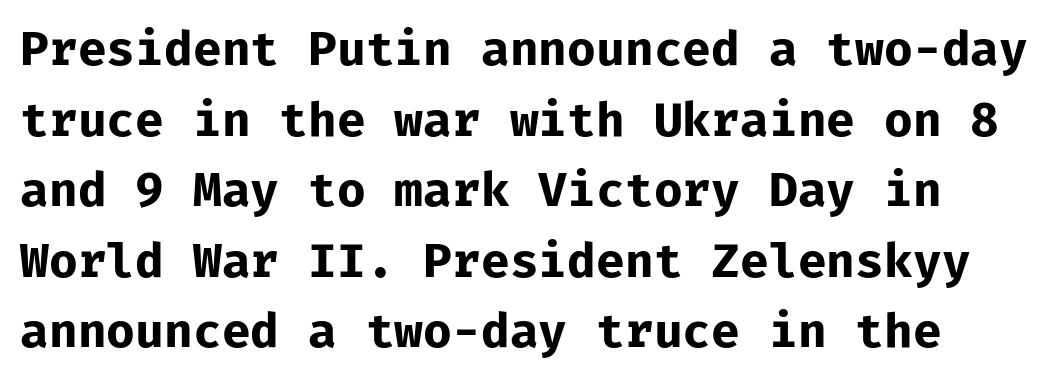
Q: Is the text bold? A: Yes.
Q: Is the text italic (slanted)? A: No, it is upright.
Q: Is the typeface a serif or a sans-serif typeface? A: Sans-serif.
Q: Is the text underlined? A: No.
Q: Is the spacing between letters normal or unusually wide? A: Normal.
Q: Is the spacing between lines tight, normal or loose? A: Normal.
Q: Width (condensed, normal, or wide)? A: Normal.
Q: Stroke contrast? A: Low.
Q: x-height? A: Medium.
Q: Monospaced? A: Yes.
